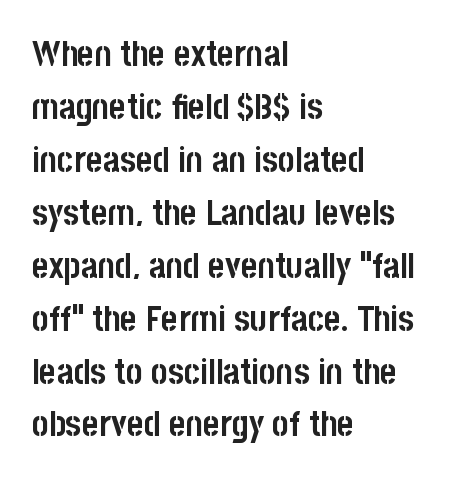
The image shows 36 px semibold, condensed sans-serif type, upright; set left-aligned, normal line spacing (1.47x), normal letter spacing, not underlined; low stroke contrast and a large x-height.
